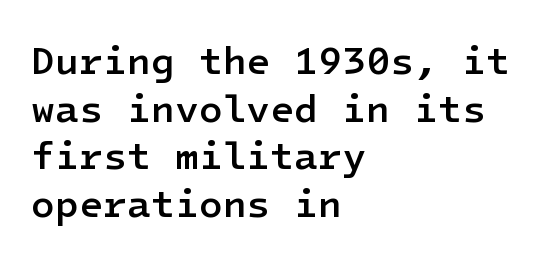
Q: Is the text bold? A: Semi-bold.
Q: Is the text italic (slanted)? A: No, it is upright.
Q: Is the typeface a serif or a sans-serif typeface? A: Sans-serif.
Q: Is the text underlined? A: No.
Q: How is the paragraph aligned? A: Left-aligned.
Q: Is the spacing between letters normal or unusually wide? A: Normal.
Q: Width (condensed, normal, or wide)? A: Normal.
Q: Stroke contrast? A: Low.
Q: x-height? A: Medium.
